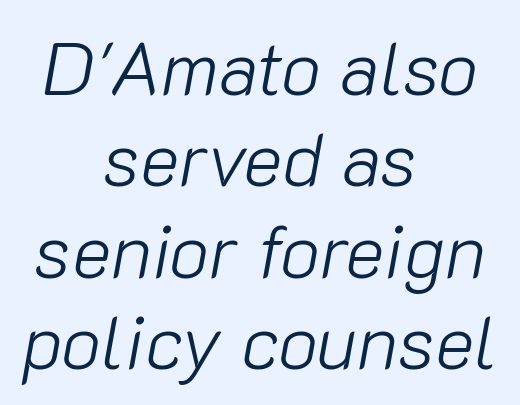
Q: Is the text bold? A: No.
Q: Is the text italic (slanted)? A: Yes, it leans right by about 10 degrees.
Q: Is the text underlined? A: No.
Q: How is the paragraph aligned? A: Centered.
Q: Is the spacing between letters normal or unusually wide? A: Normal.
Q: Width (condensed, normal, or wide)? A: Normal.
Q: Stroke contrast? A: Low.
Q: x-height? A: Medium.
Q: Monospaced? A: No.
